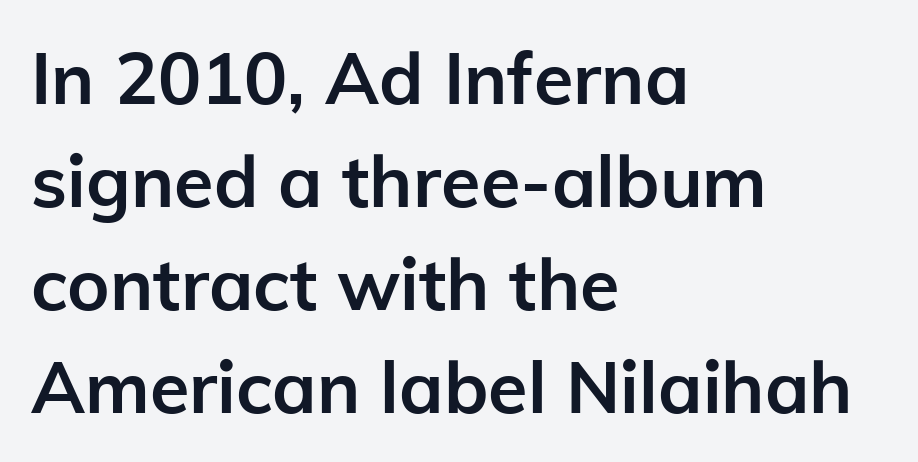
A typesetter would call this proportional, since set widths differ per character. The typeface chosen for these lines omits serifs. Posture: vertical. Reading down the block, your eye returns to a fixed left position each line.
